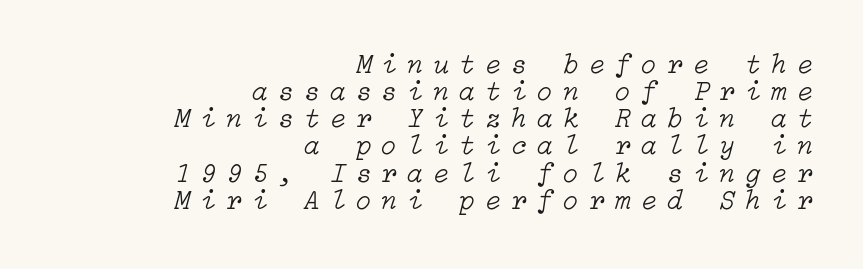
{"italic": "yes", "lean": "right", "slant_degrees": 15, "bold": "no", "weight": "light", "width": "normal", "stroke_contrast": "low", "x_height": "medium", "underline": "no", "align": "right", "line_spacing": "tight", "line_spacing_ratio": 0.97, "letter_spacing": "wide", "letter_spacing_em": 0.38, "glyph_px": 28}
